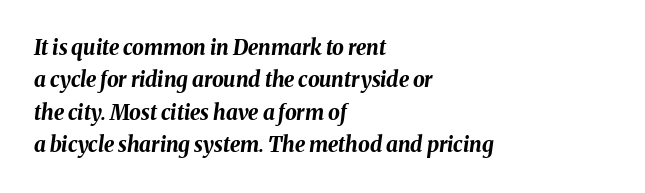
{"italic": "yes", "lean": "right", "slant_degrees": 8, "bold": "yes", "underline": "no", "align": "left", "line_spacing": "normal", "line_spacing_ratio": 1.54, "letter_spacing": "normal", "letter_spacing_em": 0.0, "glyph_px": 21}
